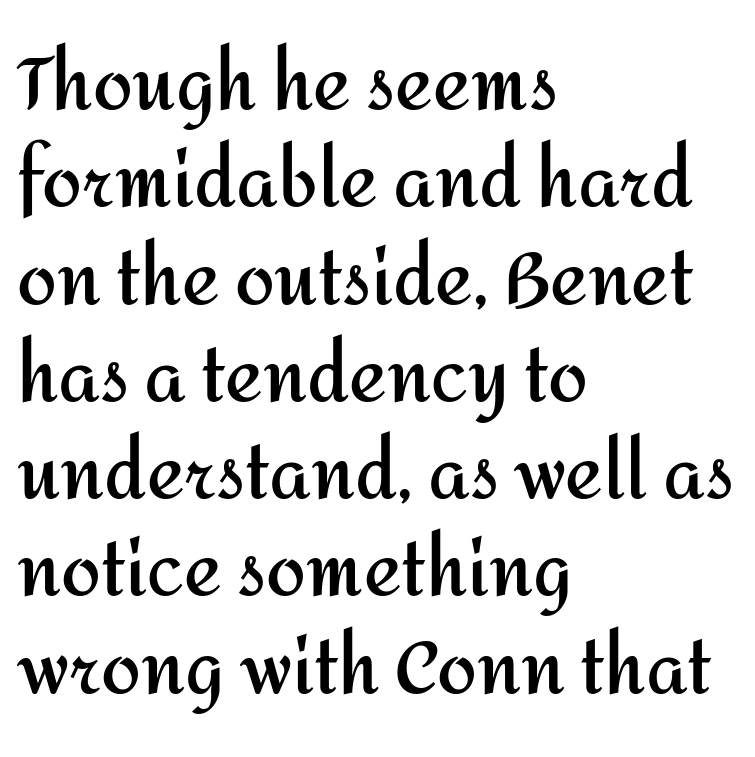
Horizontally, the lines are justified to the leading edge only. These lines sit exactly where default settings would place them. The lettering holds an erect, upright posture throughout. Summary of weight: heavy, a full bold. Words float on clear page, feet unadorned.
